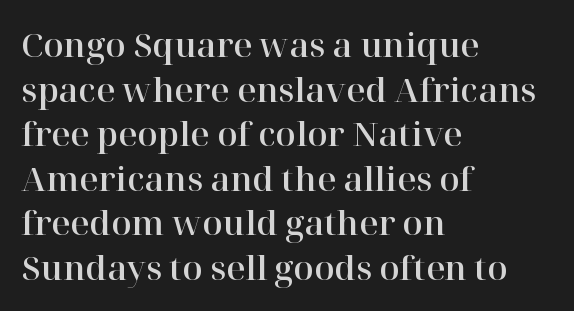
Q: Is the text italic (slanted)? A: No, it is upright.
Q: Is the typeface a serif or a sans-serif typeface? A: Serif.
Q: Is the text underlined? A: No.
Q: How is the paragraph aligned? A: Left-aligned.
Q: Is the spacing between letters normal or unusually wide? A: Normal.
Q: Is the spacing between lines tight, normal or loose? A: Normal.
Q: Width (condensed, normal, or wide)? A: Normal.
Q: Stroke contrast? A: High.
Q: x-height? A: Medium.
Q: Monospaced? A: No.
